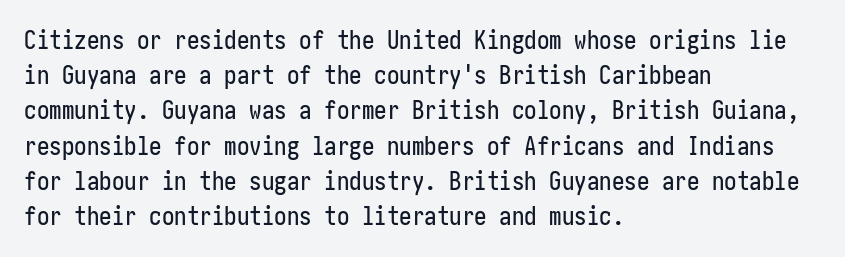
Q: Is the text italic (slanted)? A: No, it is upright.
Q: Is the text underlined? A: No.
Q: How is the paragraph aligned? A: Left-aligned.
Q: Is the spacing between letters normal or unusually wide? A: Normal.
Q: Is the spacing between lines tight, normal or loose? A: Normal.
